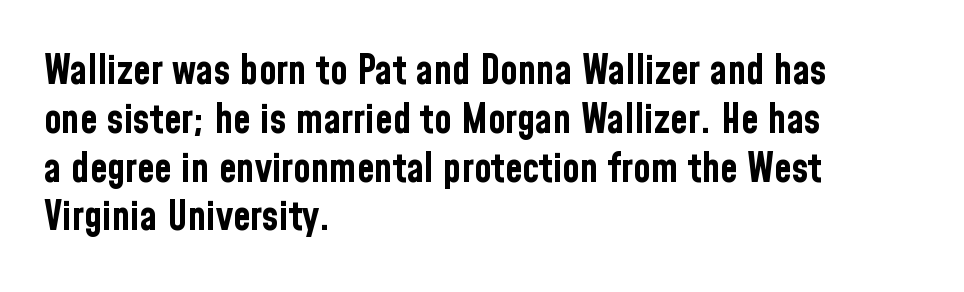
This sample uses plain, unmodified letter spacing. The rendering anchors every line to the left-hand side. A bare baseline throughout the passage. Are there feet on the stems? There aren't — it's a sans.
